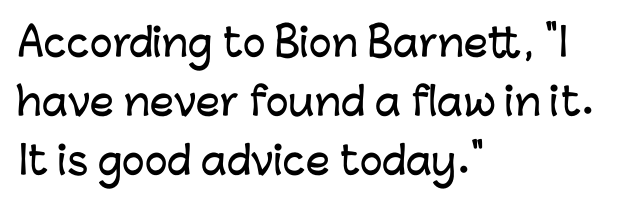
Posture: upright roman. Look at the tracking — it's just the regular setting, nothing added. A typesetter would call this leading conventional body-copy spacing. The passage shown is typed in a proportional face where columns would drift.
